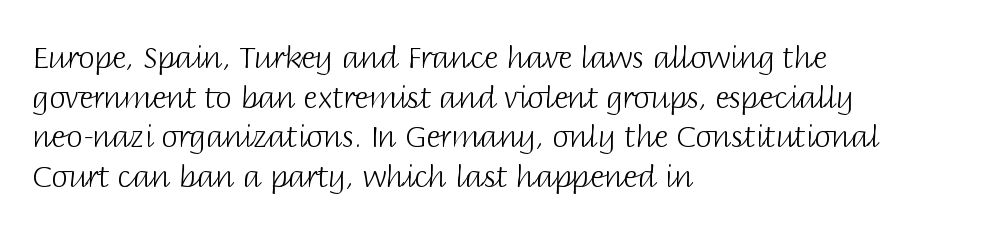
The image shows 30 px light sans-serif type, upright; set left-aligned, normal line spacing (1.32x), normal letter spacing, not underlined; low stroke contrast and a large x-height.
